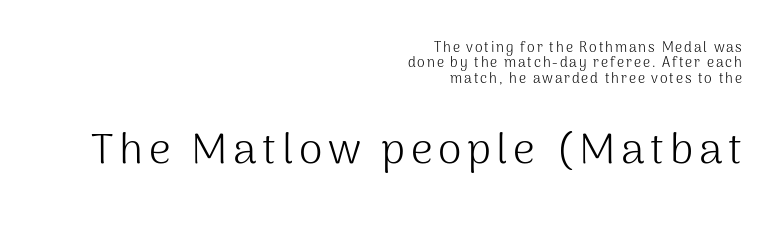
The image shows 43 px light sans-serif type, upright; set right-aligned, tight line spacing (1.09x), not underlined; the second (bottom) block is 3.07x larger; medium stroke contrast and a medium x-height.
